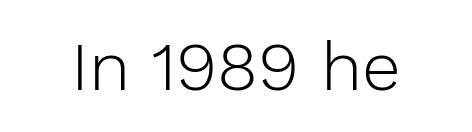
The image shows 69 px light sans-serif type, upright; set normal letter spacing, not underlined; low stroke contrast and a medium x-height.
